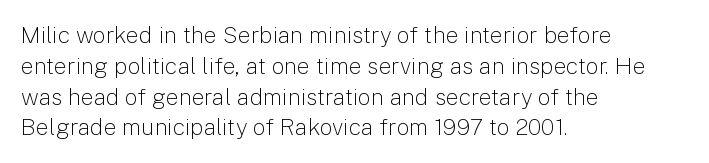
{"italic": "no", "bold": "no", "underline": "no", "align": "left", "line_spacing": "normal", "line_spacing_ratio": 1.34, "letter_spacing": "normal", "letter_spacing_em": 0.0, "glyph_px": 23}
